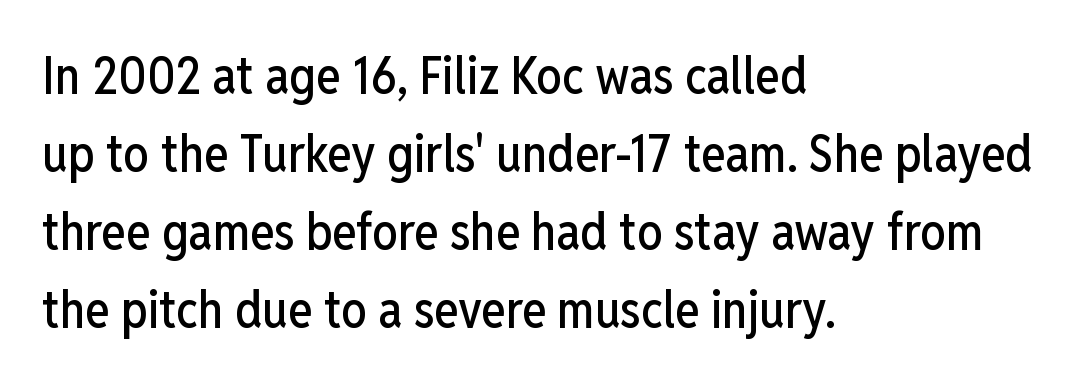
The image shows 51 px condensed sans-serif type, upright; set left-aligned, normal line spacing (1.53x), normal letter spacing, not underlined; low stroke contrast and a medium x-height.
